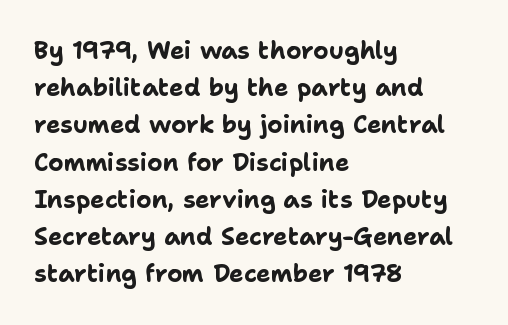
The image shows 24 px bold type, upright; set left-aligned, normal line spacing (1.55x), normal letter spacing, not underlined.
